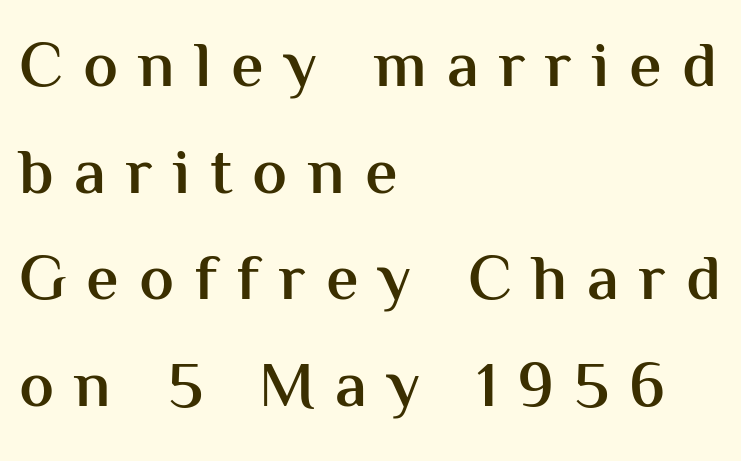
{"serif": "no", "italic": "no", "bold": "semi", "weight": "semibold", "width": "normal", "stroke_contrast": "medium", "x_height": "medium", "monospaced": "no", "underline": "no", "align": "left", "line_spacing": "normal", "line_spacing_ratio": 1.64, "letter_spacing": "wide", "letter_spacing_em": 0.31, "glyph_px": 65}
